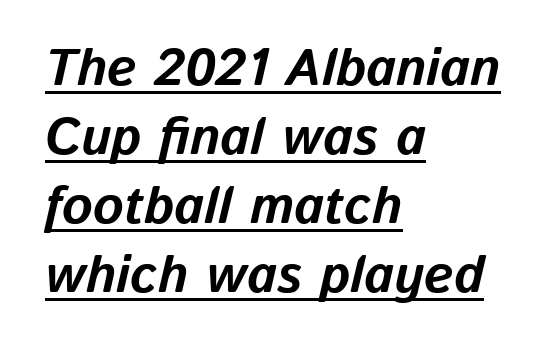
{"italic": "yes", "lean": "right", "slant_degrees": 13, "bold": "yes", "weight": "bold", "width": "normal", "stroke_contrast": "low", "x_height": "medium", "monospaced": "no", "underline": "yes", "align": "left", "line_spacing": "normal", "line_spacing_ratio": 1.33, "letter_spacing": "normal", "letter_spacing_em": 0.0, "glyph_px": 52}
